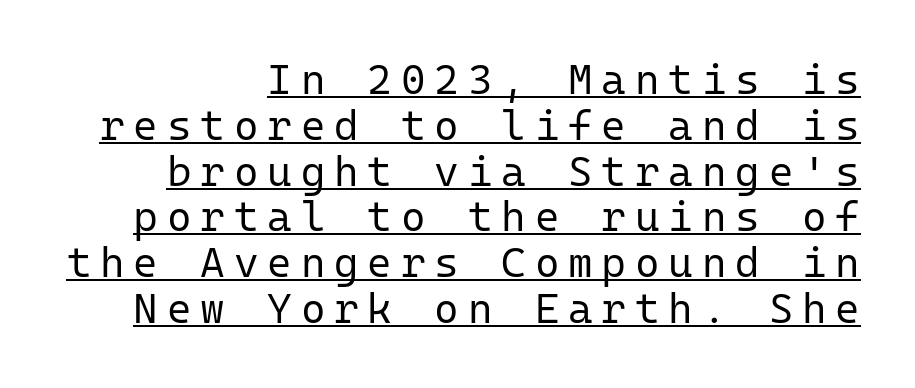
The image shows 42 px regular-weight sans-serif type, upright, monospaced; set tight line spacing (1.09x), unusually wide letter spacing (+0.21 em), underlined; low stroke contrast and a medium x-height.
